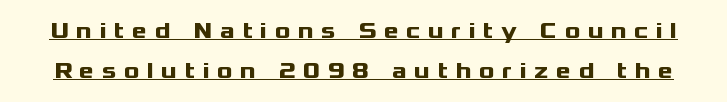
The image shows 23 px bold type, upright; set line spacing 1.73x, unusually wide letter spacing (+0.33 em), underlined.
